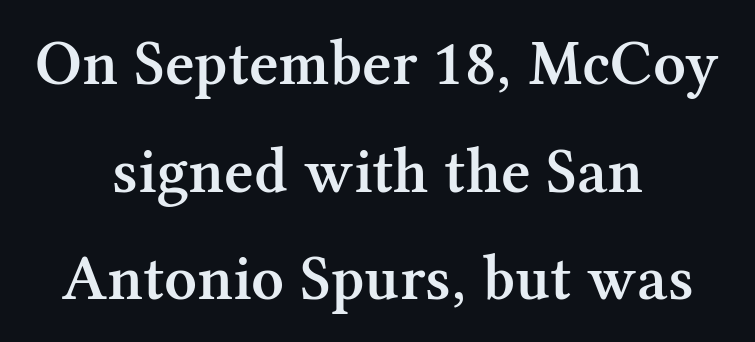
The image shows 64 px semibold serif type, upright; set centered, normal line spacing (1.68x), normal letter spacing, not underlined; medium stroke contrast and a medium x-height.
